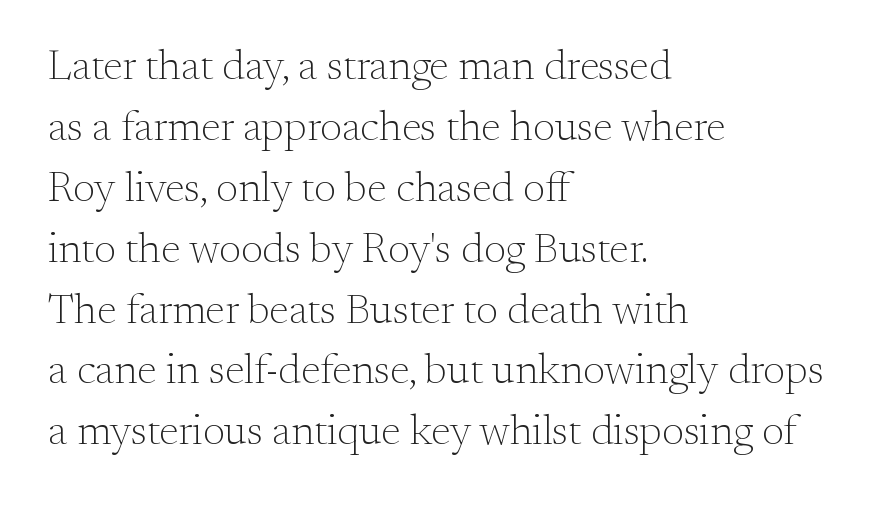
The image shows 42 px light serif type, upright; set left-aligned, normal line spacing (1.45x), normal letter spacing, not underlined; medium stroke contrast and a small x-height.
